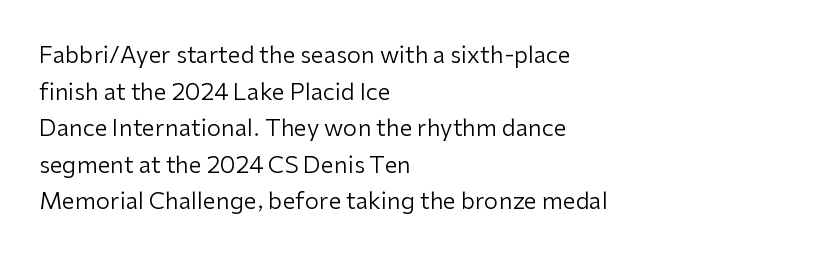
Q: Is the text bold? A: No.
Q: Is the text italic (slanted)? A: No, it is upright.
Q: Is the text underlined? A: No.
Q: How is the paragraph aligned? A: Left-aligned.
Q: Is the spacing between letters normal or unusually wide? A: Normal.
Q: Is the spacing between lines tight, normal or loose? A: Normal.
